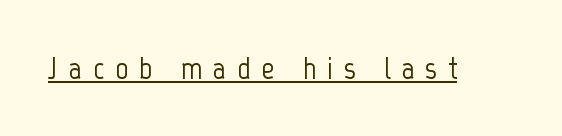
The image shows 32 px condensed sans-serif type, upright; set unusually wide letter spacing (+0.34 em), underlined; low stroke contrast and a medium x-height.
